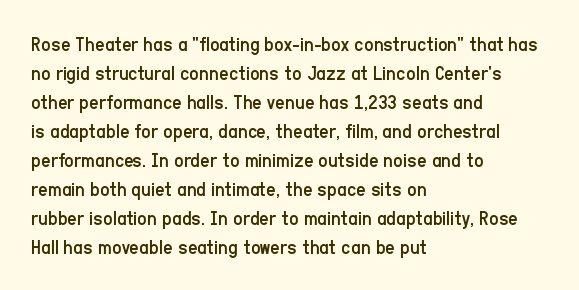
The image shows 21 px text type, upright; set left-aligned, normal line spacing (1.38x), normal letter spacing, not underlined.
